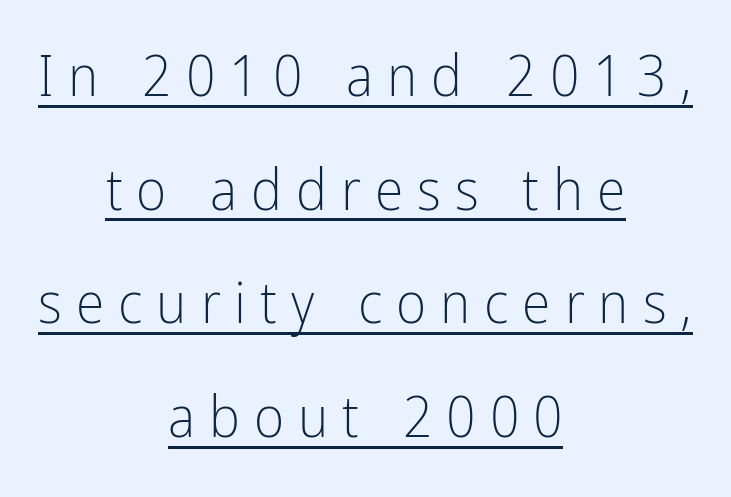
Q: Is the text bold? A: No.
Q: Is the text italic (slanted)? A: No, it is upright.
Q: Is the typeface a serif or a sans-serif typeface? A: Sans-serif.
Q: Is the text underlined? A: Yes.
Q: How is the paragraph aligned? A: Centered.
Q: Is the spacing between letters normal or unusually wide? A: Unusually wide.
Q: Is the spacing between lines tight, normal or loose? A: Loose.
Q: Width (condensed, normal, or wide)? A: Condensed.
Q: Stroke contrast? A: Low.
Q: x-height? A: Medium.
Q: Monospaced? A: No.
